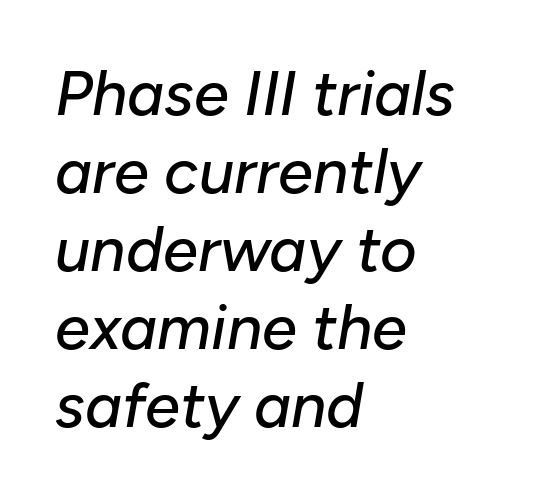
Q: Is the text italic (slanted)? A: Yes, it leans right by about 10 degrees.
Q: Is the text underlined? A: No.
Q: How is the paragraph aligned? A: Left-aligned.
Q: Is the spacing between letters normal or unusually wide? A: Normal.
Q: Width (condensed, normal, or wide)? A: Normal.
Q: Stroke contrast? A: Low.
Q: x-height? A: Medium.
Q: Monospaced? A: No.
